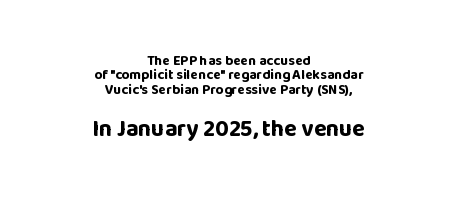
The image shows 23 px bold type, upright; set centered, tight line spacing (1.03x), normal letter spacing, not underlined; the second (bottom) block is 1.64x larger.
